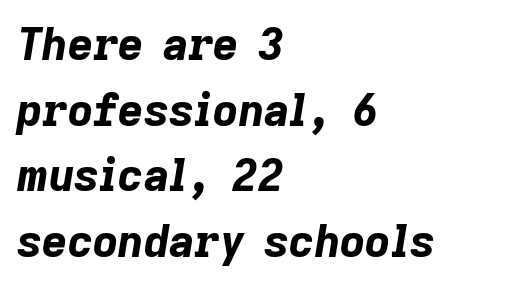
Q: Is the text bold? A: Yes.
Q: Is the text italic (slanted)? A: Yes, it leans right by about 9 degrees.
Q: Is the text underlined? A: No.
Q: How is the paragraph aligned? A: Left-aligned.
Q: Is the spacing between letters normal or unusually wide? A: Normal.
Q: Is the spacing between lines tight, normal or loose? A: Normal.
Q: Width (condensed, normal, or wide)? A: Normal.
Q: Stroke contrast? A: Low.
Q: x-height? A: Medium.
Q: Monospaced? A: No.
